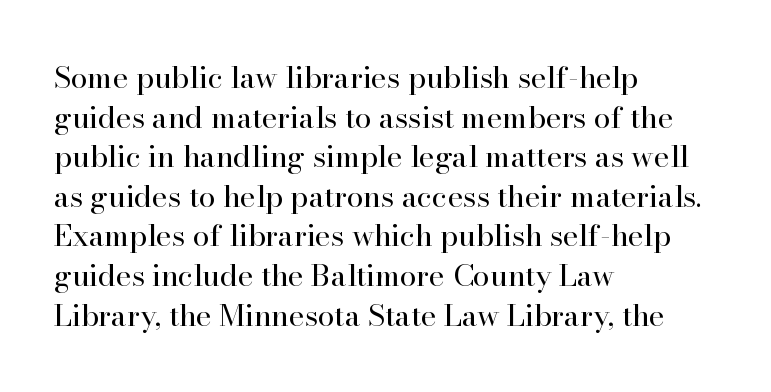
Q: Is the text bold? A: No.
Q: Is the text italic (slanted)? A: No, it is upright.
Q: Is the typeface a serif or a sans-serif typeface? A: Serif.
Q: Is the text underlined? A: No.
Q: How is the paragraph aligned? A: Left-aligned.
Q: Is the spacing between letters normal or unusually wide? A: Normal.
Q: Is the spacing between lines tight, normal or loose? A: Normal.
Q: Width (condensed, normal, or wide)? A: Normal.
Q: Stroke contrast? A: High.
Q: x-height? A: Small.
Q: Monospaced? A: No.
